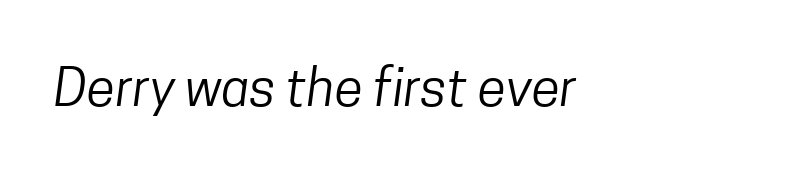
Note the varied advance widths — an 'i' is clearly narrower than an 'm'. Letters rest on an invisible, unmarked baseline. No letter is thick-stroked: the sample isn't bold. The face used here is a sans, in the tradition of grotesques and geometrics. Compared with typical body copy, the letter spacing here is the same.
